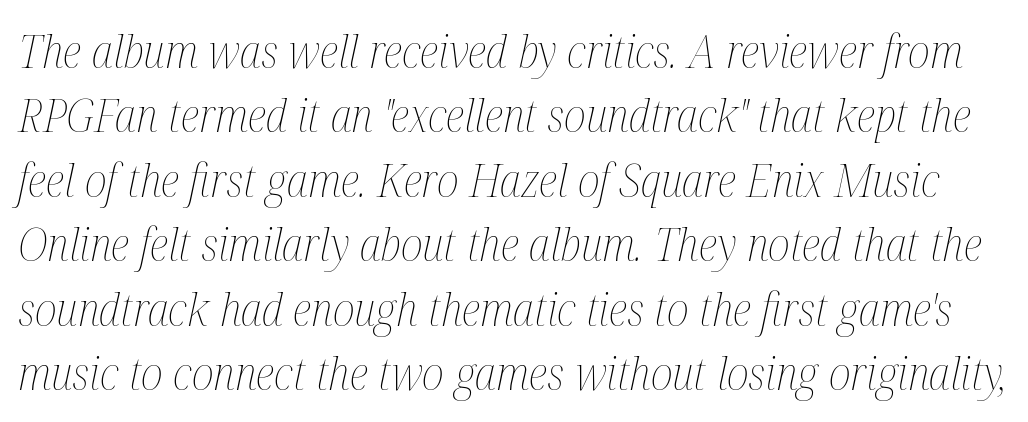
Q: Is the text bold? A: No.
Q: Is the text italic (slanted)? A: Yes, it leans right by about 12 degrees.
Q: Is the text underlined? A: No.
Q: Is the spacing between letters normal or unusually wide? A: Normal.
Q: Is the spacing between lines tight, normal or loose? A: Normal.
Q: Width (condensed, normal, or wide)? A: Condensed.
Q: Stroke contrast? A: Medium.
Q: x-height? A: Medium.
Q: Monospaced? A: No.
